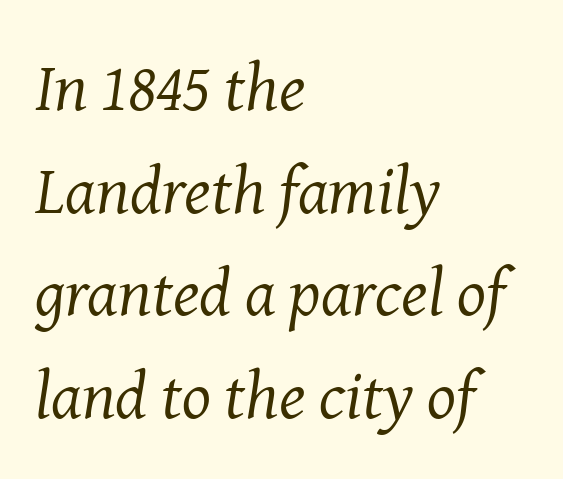
Character widths vary here, with narrow letters taking less room than wide ones. In terms of letterform style, serifs are clearly present. No extra tracking has been applied to these lines. When letters slant like this, we call the style italic.
